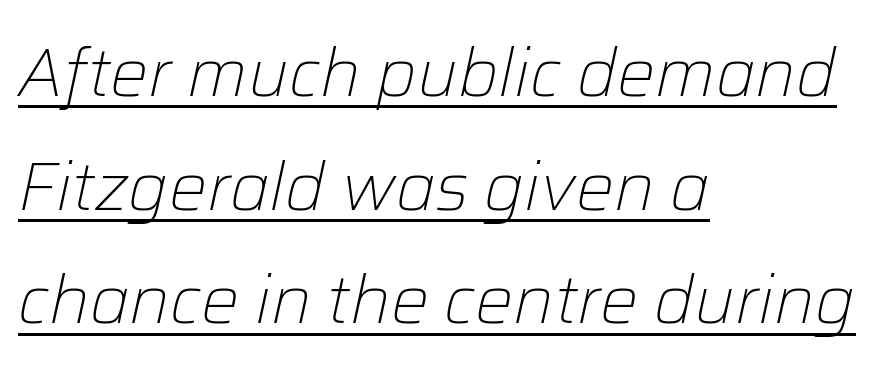
The image shows 68 px light type, italic (leaning right); set left-aligned, normal line spacing (1.67x), normal letter spacing, underlined; low stroke contrast and a medium x-height.
